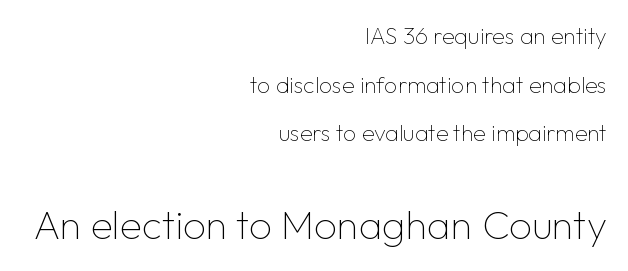
Q: Is the text bold? A: No.
Q: Is the text italic (slanted)? A: No, it is upright.
Q: Is the typeface a serif or a sans-serif typeface? A: Sans-serif.
Q: Is the text underlined? A: No.
Q: How is the paragraph aligned? A: Right-aligned.
Q: Is the spacing between letters normal or unusually wide? A: Normal.
Q: Is the spacing between lines tight, normal or loose? A: Loose.
Q: Which block of text is set in a larger size, the first (top) or the second (bottom)? A: The second (bottom) one.
Q: Width (condensed, normal, or wide)? A: Normal.
Q: Stroke contrast? A: Low.
Q: x-height? A: Medium.
Q: Monospaced? A: No.
